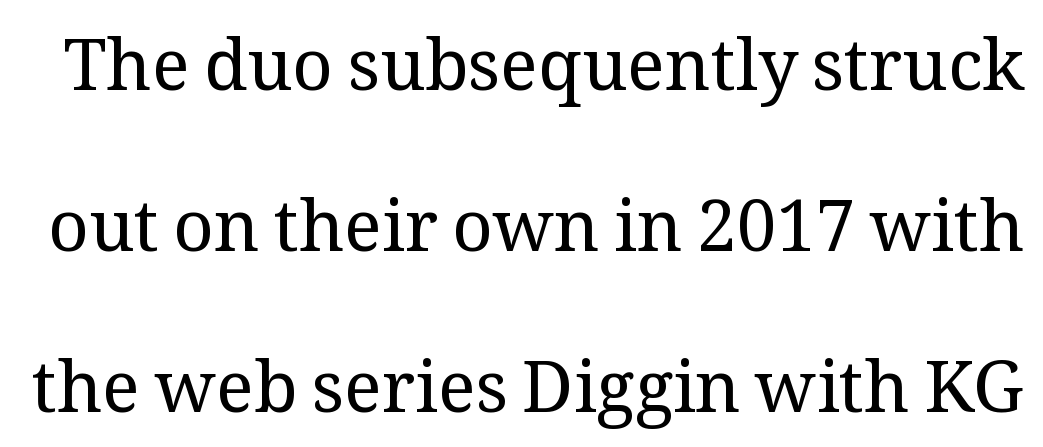
The image shows 71 px regular-weight serif type, upright; set loose line spacing (2.27x), normal letter spacing, not underlined; medium stroke contrast and a medium x-height.
